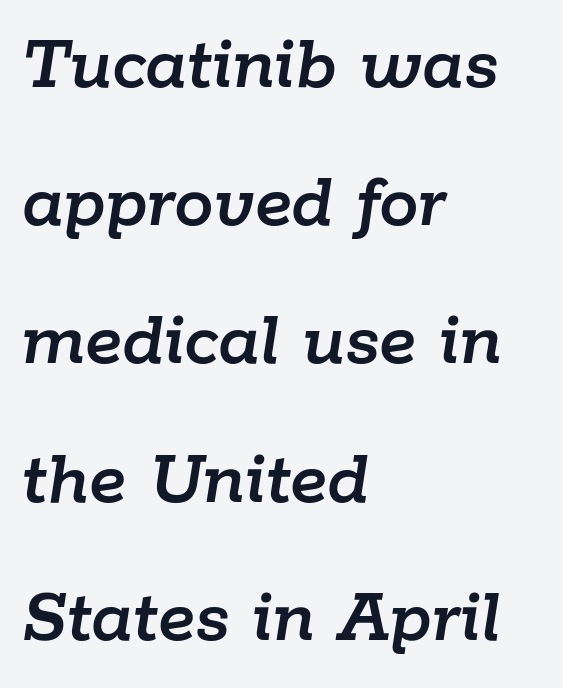
The image shows 79 px text type, italic (leaning right); set left-aligned, line spacing 1.75x, normal letter spacing, not underlined; low stroke contrast and a medium x-height.
